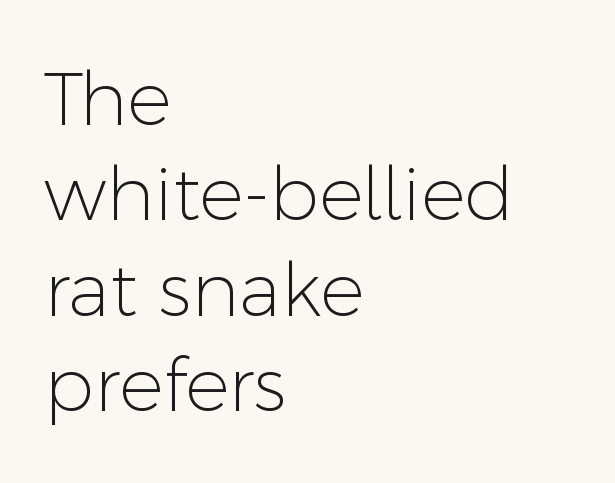
{"serif": "no", "italic": "no", "bold": "no", "weight": "light", "width": "normal", "stroke_contrast": "low", "x_height": "medium", "monospaced": "no", "underline": "no", "align": "left", "line_spacing": "normal", "line_spacing_ratio": 1.29, "letter_spacing": "normal", "letter_spacing_em": 0.0, "glyph_px": 74}
